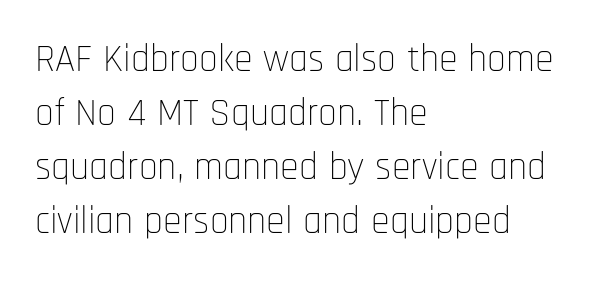
The letters advance in unequal steps, a hallmark of proportional type. The face used here is rendered with its standard letterfit. The paragraph shown leans on its left margin. Plain, unruled lines of type. A quiet, ordinary-to-light weight characterises the typeface.
